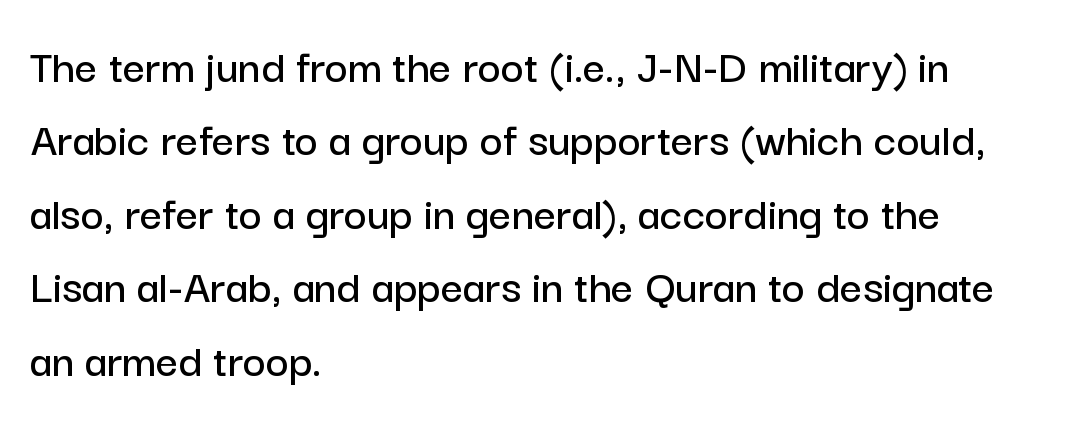
{"serif": "no", "italic": "no", "width": "normal", "stroke_contrast": "low", "x_height": "medium", "monospaced": "no", "underline": "no", "align": "left", "line_spacing": "normal", "line_spacing_ratio": 1.5, "letter_spacing": "normal", "letter_spacing_em": 0.0, "glyph_px": 49}
